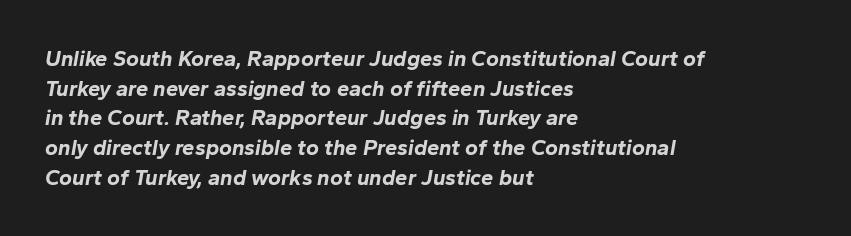
Q: Is the text bold? A: Yes.
Q: Is the text italic (slanted)? A: Yes, it leans right by about 10 degrees.
Q: Is the text underlined? A: No.
Q: How is the paragraph aligned? A: Left-aligned.
Q: Is the spacing between letters normal or unusually wide? A: Normal.
Q: Is the spacing between lines tight, normal or loose? A: Normal.
